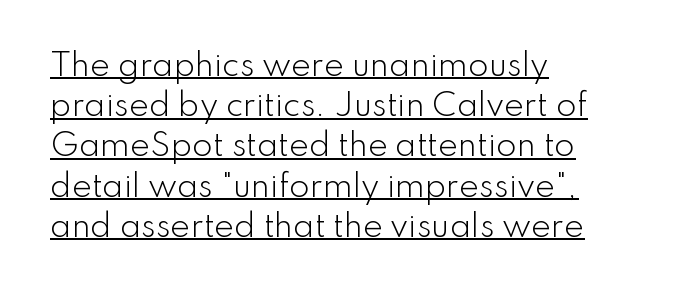
The image shows 30 px light sans-serif type, upright; set left-aligned, normal line spacing (1.34x), normal letter spacing, underlined; low stroke contrast and a small x-height.
